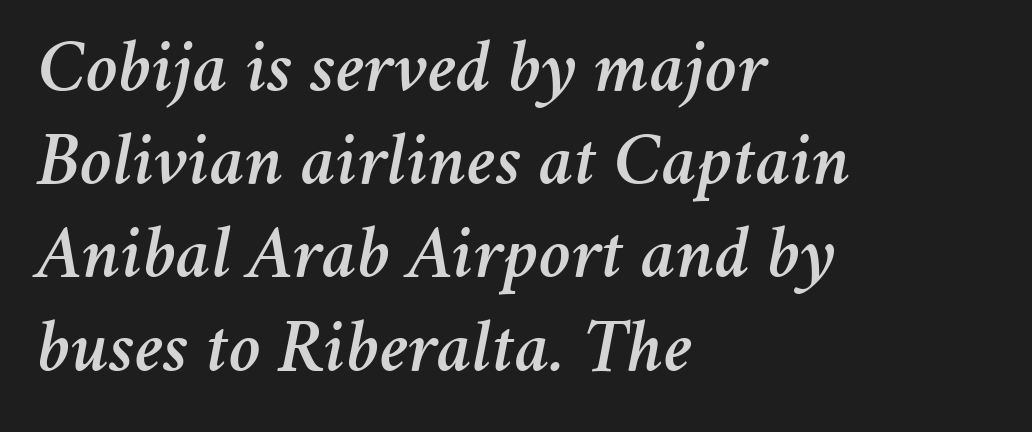
The image shows 77 px text type, italic (leaning right); set left-aligned, line spacing 1.21x, normal letter spacing, not underlined; medium stroke contrast and a medium x-height.
